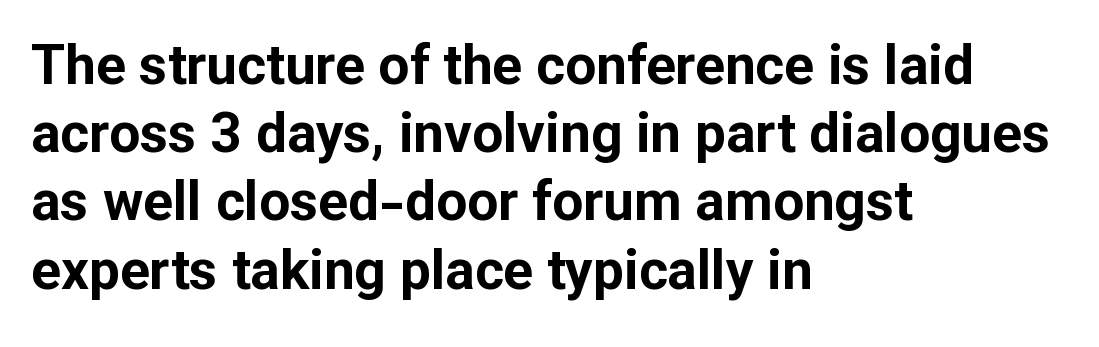
The image shows 55 px bold sans-serif type, upright; set left-aligned, line spacing 1.24x, normal letter spacing, not underlined; low stroke contrast and a medium x-height.
